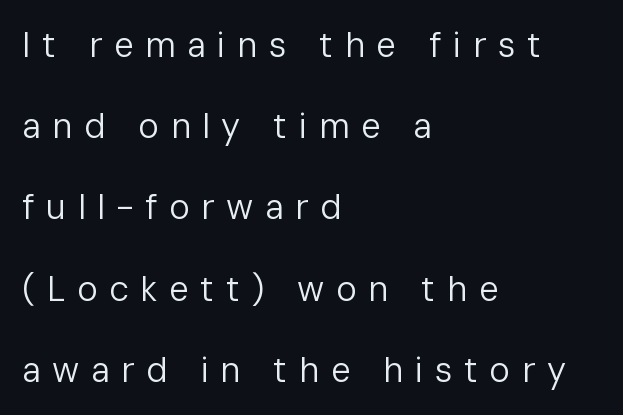
The image shows 35 px regular-weight sans-serif type, upright; set left-aligned, loose line spacing (2.32x), unusually wide letter spacing (+0.33 em), not underlined; low stroke contrast and a medium x-height.
